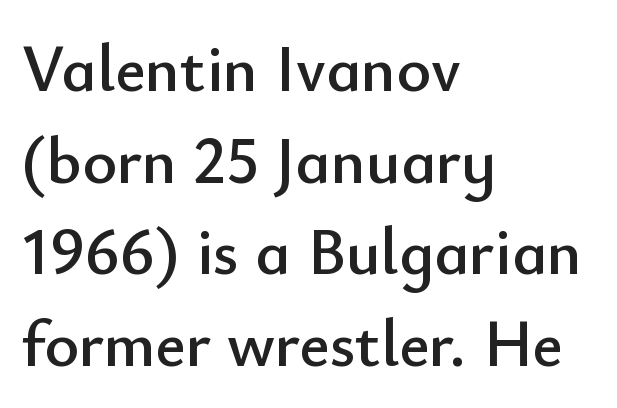
Q: Is the text italic (slanted)? A: No, it is upright.
Q: Is the typeface a serif or a sans-serif typeface? A: Sans-serif.
Q: Is the text underlined? A: No.
Q: How is the paragraph aligned? A: Left-aligned.
Q: Is the spacing between letters normal or unusually wide? A: Normal.
Q: Is the spacing between lines tight, normal or loose? A: Normal.
Q: Width (condensed, normal, or wide)? A: Normal.
Q: Stroke contrast? A: Low.
Q: x-height? A: Small.
Q: Monospaced? A: No.
